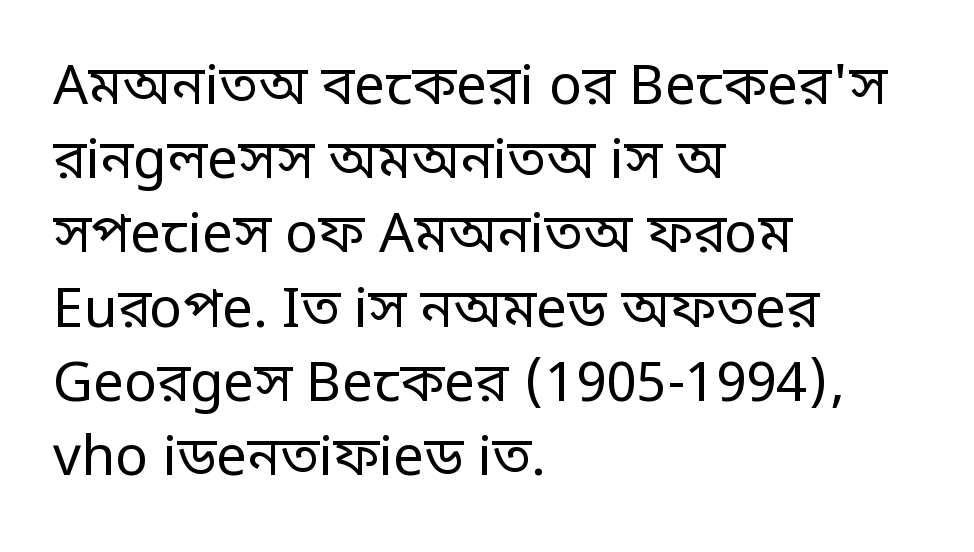
Varying glyph widths throughout — classic text-font behaviour. Is there any slant? The stems are plumb. Notice how the passage keeps a crisp vertical edge on the left only. If you measured baseline to baseline, you'd find a middling distance. The face looks like a standard text weight, possibly lighter.
